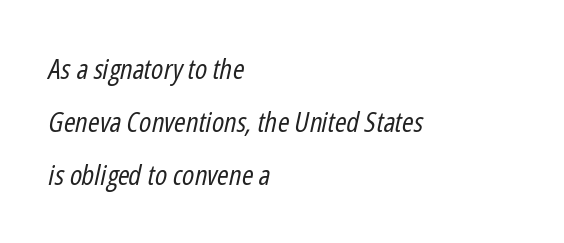
The passage shown is not bold in any degree. Proportional: the letters do not fall into vertical columns. The area under the type is left untouched. What stands out about the letter spacing? Nothing — it is the standard amount. Compared with a centered layout, this one pins lines to the left instead.
